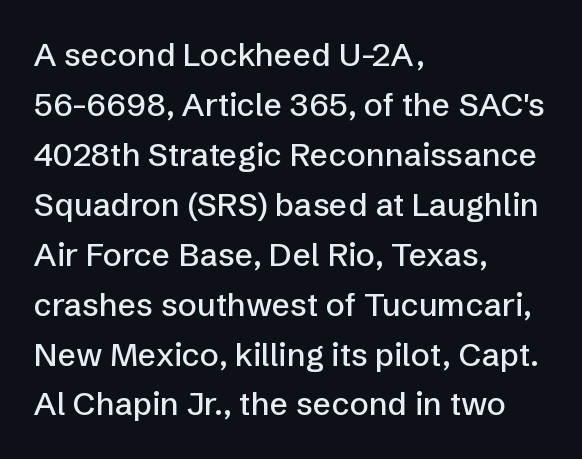
The image shows 32 px sans-serif type, upright; set left-aligned, normal line spacing (1.56x), normal letter spacing, not underlined; low stroke contrast and a medium x-height.
